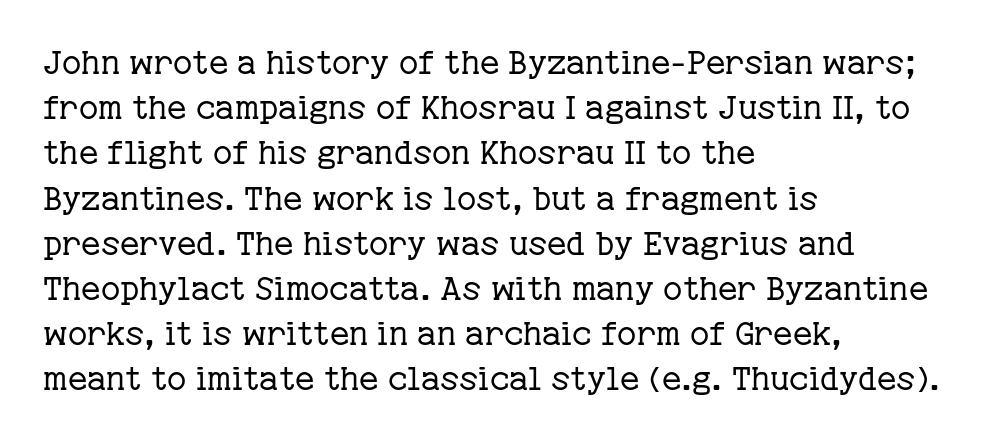
The image shows 33 px regular-weight serif type, upright; set left-aligned, normal line spacing (1.37x), normal letter spacing, not underlined; low stroke contrast and a medium x-height.
